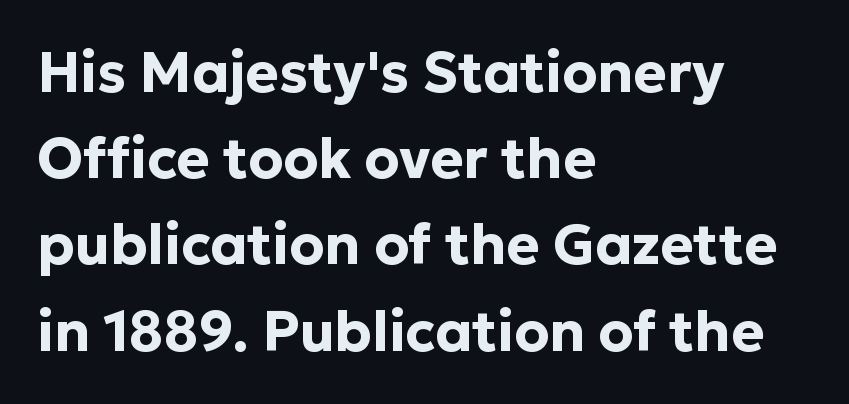
What's the leading like? Ordinary, nothing unusual. Check under the words: just untouched page. The rendering uses a bold face; every stroke is thick and dark. The glyphs in this specimen are sans serif.
